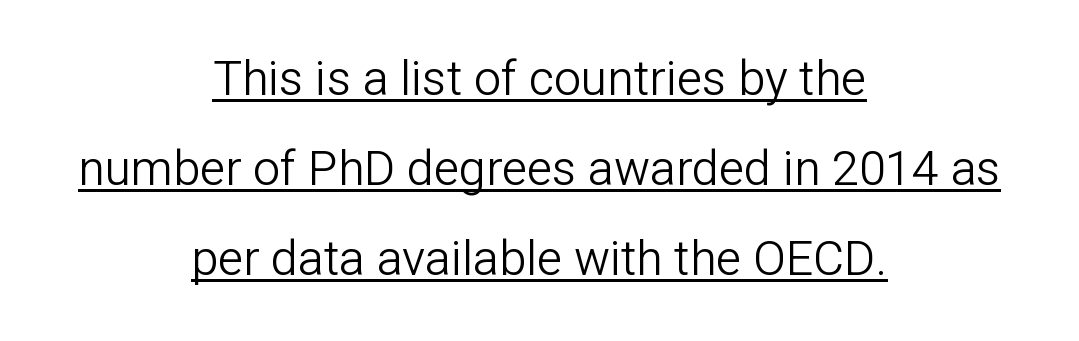
This sample uses plain, unmodified letter spacing. The lines are quadded center. Do the characters align in a grid? No, the font is proportional. Is the type heavy? It reads as light-to-regular instead. Is there any slant? The stems are plumb. The sample's only ornament is a line tracing under the words.
